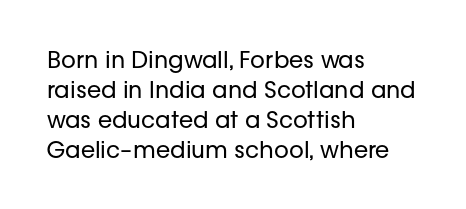
The image shows 23 px text type, upright; set left-aligned, normal line spacing (1.31x), normal letter spacing, not underlined.
